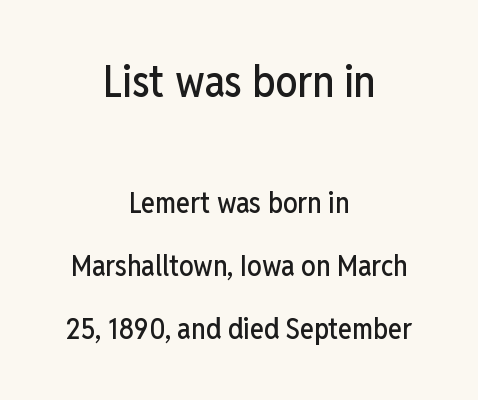
Ascenders rise straight up at ninety degrees. Do the characters align in a grid? No, the font is proportional. The passage shown begins with its larger block and ends with its smaller one. To sum up the face: it is a sans, with no serifs. Leading: increased.
